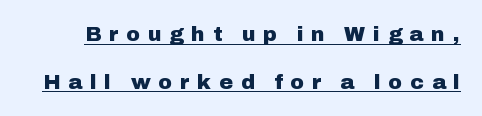
The image shows 21 px bold type, upright; set loose line spacing (2.27x), unusually wide letter spacing (+0.37 em), underlined.
